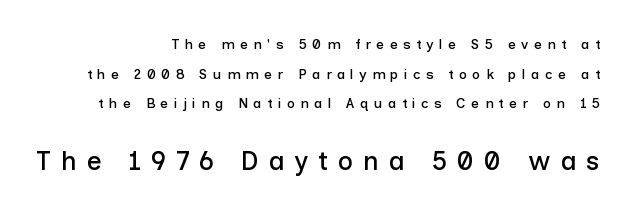
Q: Is the text italic (slanted)? A: No, it is upright.
Q: Is the text underlined? A: No.
Q: How is the paragraph aligned? A: Right-aligned.
Q: Is the spacing between letters normal or unusually wide? A: Unusually wide.
Q: Is the spacing between lines tight, normal or loose? A: Loose.
Q: Which block of text is set in a larger size, the first (top) or the second (bottom)? A: The second (bottom) one.
